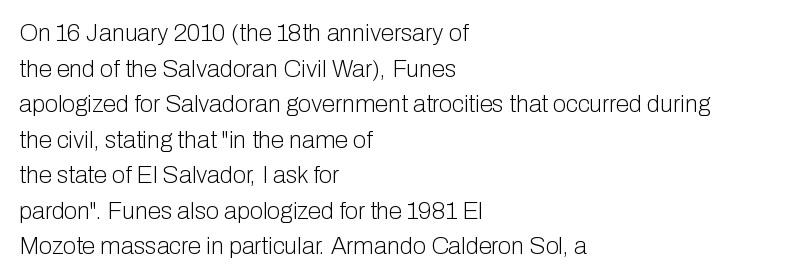
The image shows 24 px text type, upright; set left-aligned, normal line spacing (1.48x), normal letter spacing, not underlined.
